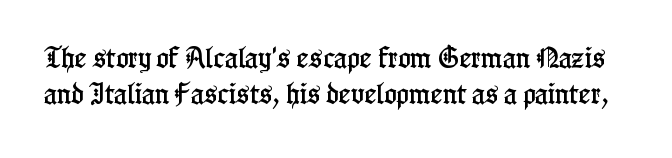
The zone under the glyphs is completely vacant. The rows are spaced the way most documents space them. This is the regular roman posture of the typeface. The letterforms sit shoulder to shoulder at normal distance.
